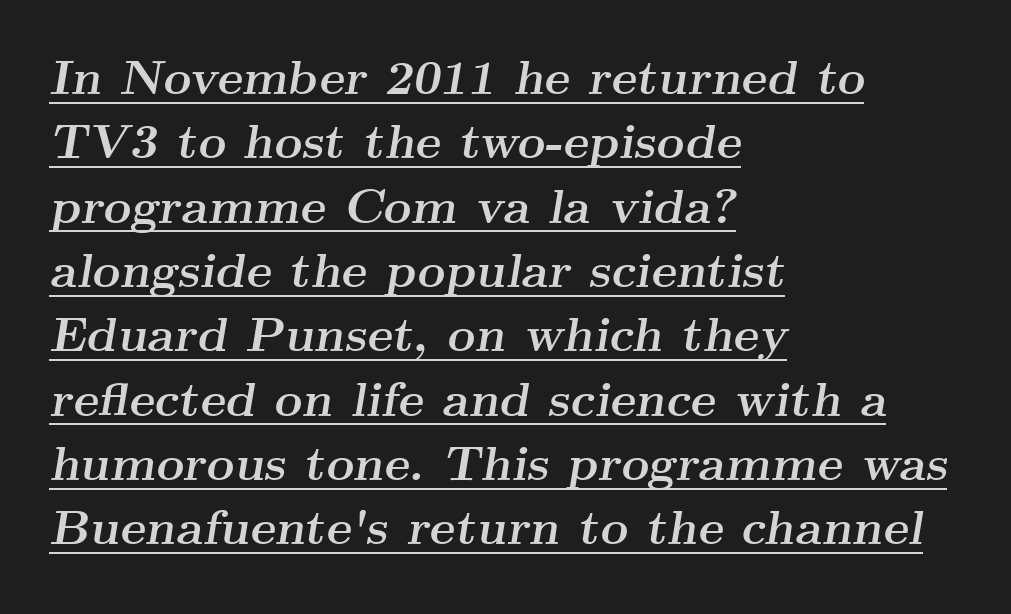
Q: Is the text bold? A: Yes.
Q: Is the text italic (slanted)? A: Yes, it leans right by about 9 degrees.
Q: Is the typeface a serif or a sans-serif typeface? A: Serif.
Q: Is the text underlined? A: Yes.
Q: How is the paragraph aligned? A: Left-aligned.
Q: Is the spacing between letters normal or unusually wide? A: Normal.
Q: Is the spacing between lines tight, normal or loose? A: Normal.
Q: Width (condensed, normal, or wide)? A: Wide.
Q: Stroke contrast? A: Medium.
Q: x-height? A: Small.
Q: Monospaced? A: No.
